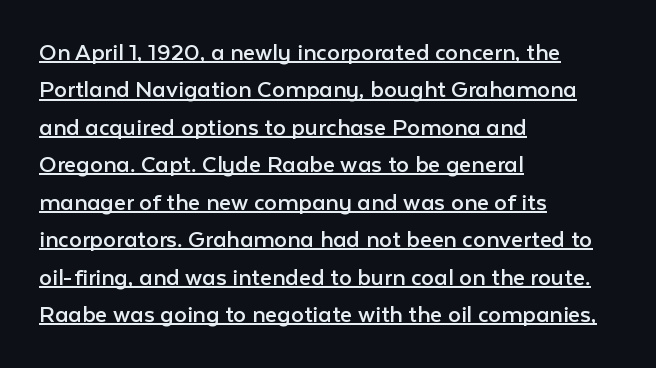
Line starts are locked; line ends wander. Vertical spacing — default. The letters stand upright; this is a roman face. Tracking value appears to be zero — textbook default spacing. Underline: present. A light-to-regular cut is what we see here.
